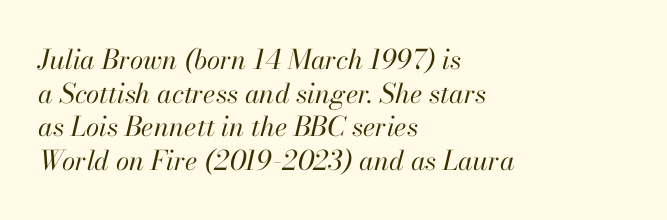
The strip under each line holds only bare page. Nobody touched the tracking dial on this one. No letter is thick-stroked: the sample isn't bold. Line starts are locked; line ends wander.
